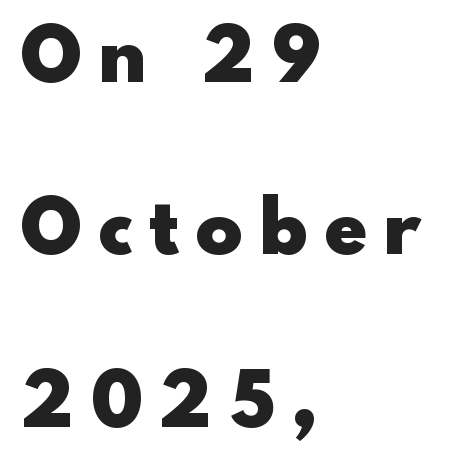
The image shows 77 px heavy sans-serif type, upright; set left-aligned, loose line spacing (2.24x), unusually wide letter spacing (+0.23 em), not underlined; a small x-height.
